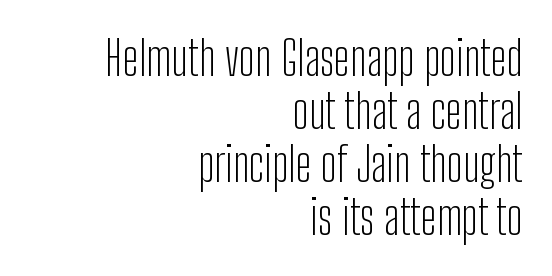
{"serif": "no", "italic": "no", "bold": "no", "weight": "light", "width": "condensed", "stroke_contrast": "low", "x_height": "medium", "monospaced": "no", "underline": "no", "align": "right", "line_spacing": "tight", "line_spacing_ratio": 1.13, "letter_spacing": "normal", "letter_spacing_em": 0.0, "glyph_px": 47}
